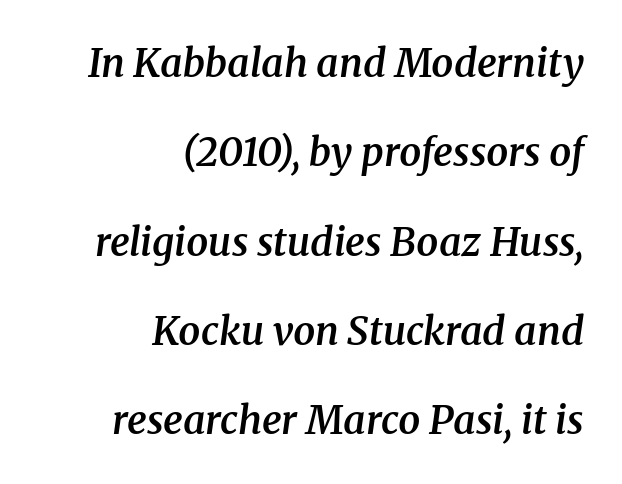
Q: Is the text bold? A: Semi-bold.
Q: Is the text italic (slanted)? A: Yes, it leans right by about 8 degrees.
Q: Is the typeface a serif or a sans-serif typeface? A: Serif.
Q: Is the text underlined? A: No.
Q: How is the paragraph aligned? A: Right-aligned.
Q: Is the spacing between letters normal or unusually wide? A: Normal.
Q: Is the spacing between lines tight, normal or loose? A: Loose.
Q: Width (condensed, normal, or wide)? A: Normal.
Q: Stroke contrast? A: Medium.
Q: x-height? A: Medium.
Q: Monospaced? A: No.
